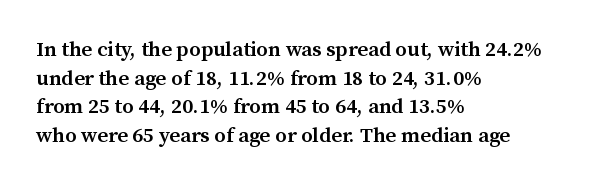
Q: Is the text bold? A: Semi-bold.
Q: Is the text italic (slanted)? A: No, it is upright.
Q: Is the text underlined? A: No.
Q: How is the paragraph aligned? A: Left-aligned.
Q: Is the spacing between letters normal or unusually wide? A: Normal.
Q: Is the spacing between lines tight, normal or loose? A: Normal.
